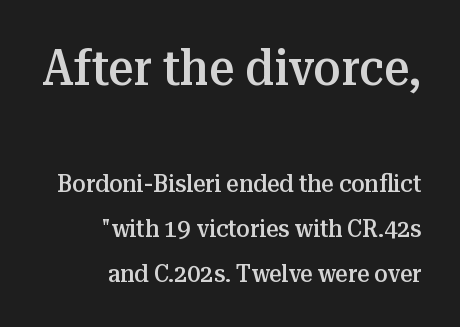
Stems and bowls a touch heavier than normal — semibold. The letters stand straight up with perfectly vertical stems. The composition opens big and finishes small. Does extra space separate the letters? No, they use regular spacing. No word sits above an underline. The paragraph shown leans on its right margin.
